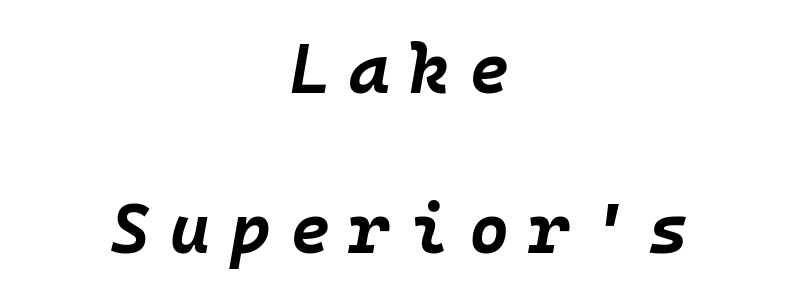
The face used here is monospaced, like something from a code editor. Set as a true bold cut, around the 700 mark. Someone cranked the tracking dial way up on this one. Baseline-to-baseline distance is far greater than the letter height. These lines were composed using italics. Centered paragraph, ragged on both sides.
